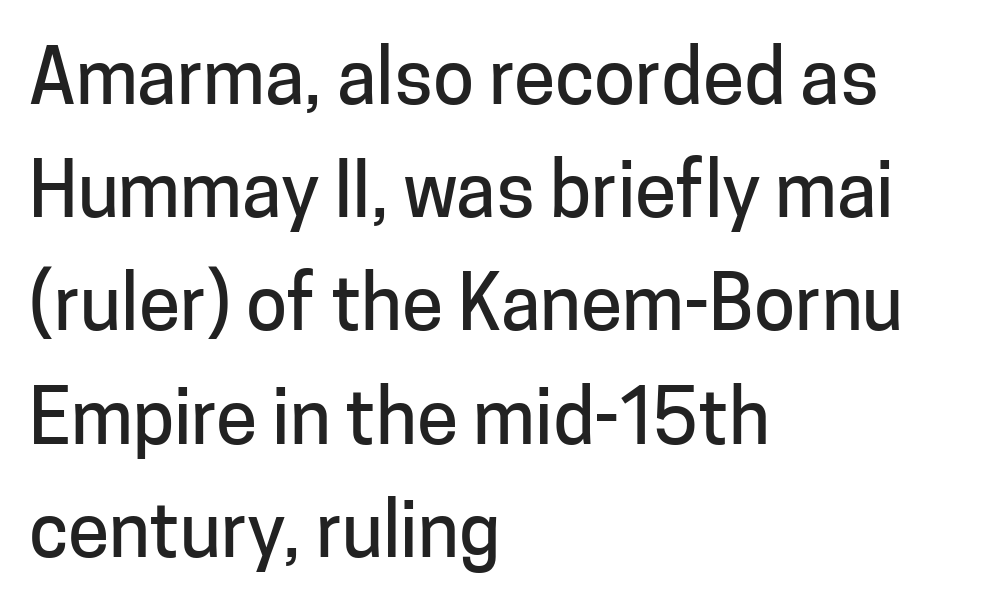
{"serif": "no", "italic": "no", "width": "normal", "stroke_contrast": "low", "x_height": "medium", "monospaced": "no", "underline": "no", "align": "left", "line_spacing": "normal", "line_spacing_ratio": 1.51, "letter_spacing": "normal", "letter_spacing_em": 0.0, "glyph_px": 75}
